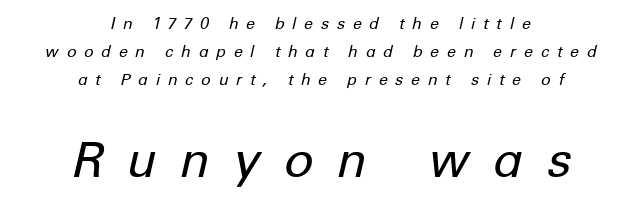
Q: Is the text bold? A: No.
Q: Is the text italic (slanted)? A: Yes, it leans right by about 12 degrees.
Q: Is the text underlined? A: No.
Q: How is the paragraph aligned? A: Centered.
Q: Is the spacing between letters normal or unusually wide? A: Unusually wide.
Q: Which block of text is set in a larger size, the first (top) or the second (bottom)? A: The second (bottom) one.
Q: Width (condensed, normal, or wide)? A: Normal.
Q: Stroke contrast? A: Low.
Q: x-height? A: Medium.
Q: Monospaced? A: No.
